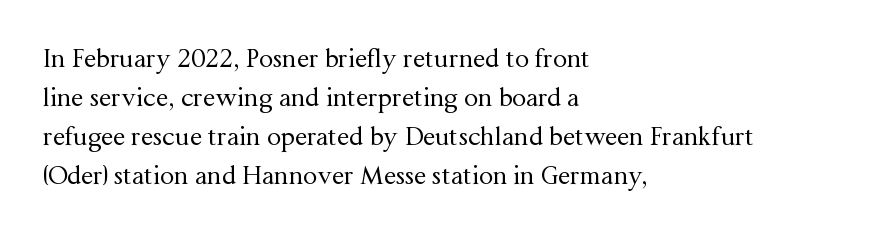
{"italic": "no", "bold": "no", "underline": "no", "align": "left", "line_spacing": "normal", "line_spacing_ratio": 1.56, "letter_spacing": "normal", "letter_spacing_em": 0.0, "glyph_px": 25}
